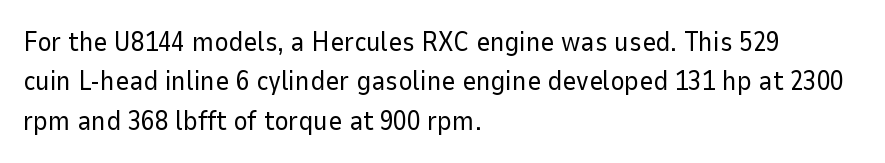
The image shows 27 px text type, upright; set left-aligned, normal line spacing (1.46x), normal letter spacing, not underlined.
